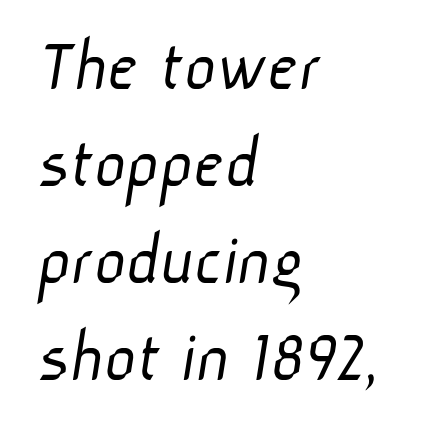
The image shows 77 px light sans-serif type; set left-aligned, normal line spacing (1.26x), normal letter spacing, not underlined; low stroke contrast and a medium x-height.
